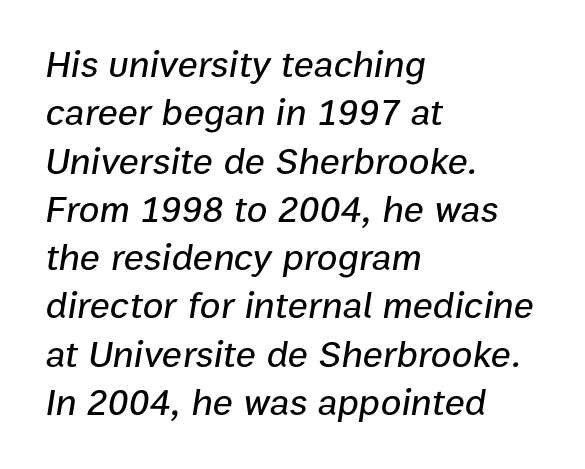
{"italic": "yes", "lean": "right", "slant_degrees": 9, "width": "normal", "stroke_contrast": "low", "x_height": "medium", "monospaced": "no", "underline": "no", "align": "left", "line_spacing": "normal", "line_spacing_ratio": 1.27, "letter_spacing": "normal", "letter_spacing_em": 0.0, "glyph_px": 38}
